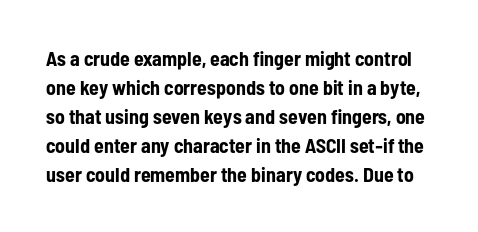
The image shows 20 px bold type, upright; set normal line spacing (1.45x), normal letter spacing, not underlined.
